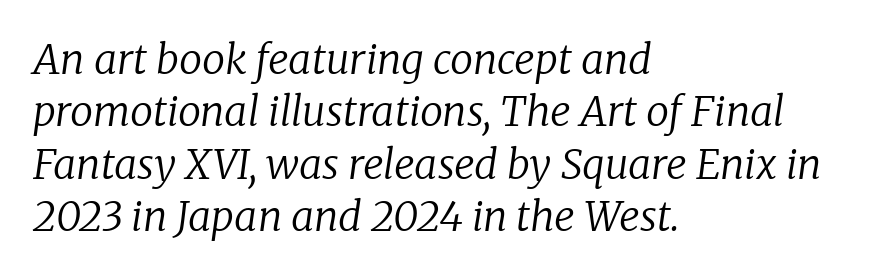
Heft: none added — not bold. This rendering features lettering with no underline. Tracking here is standard; glyphs follow each other at the usual distance. You could not count columns in this text — the font is proportionally spaced. You can tell from the footed stems that serif type was used. These lines are set flush left with a ragged right edge.
